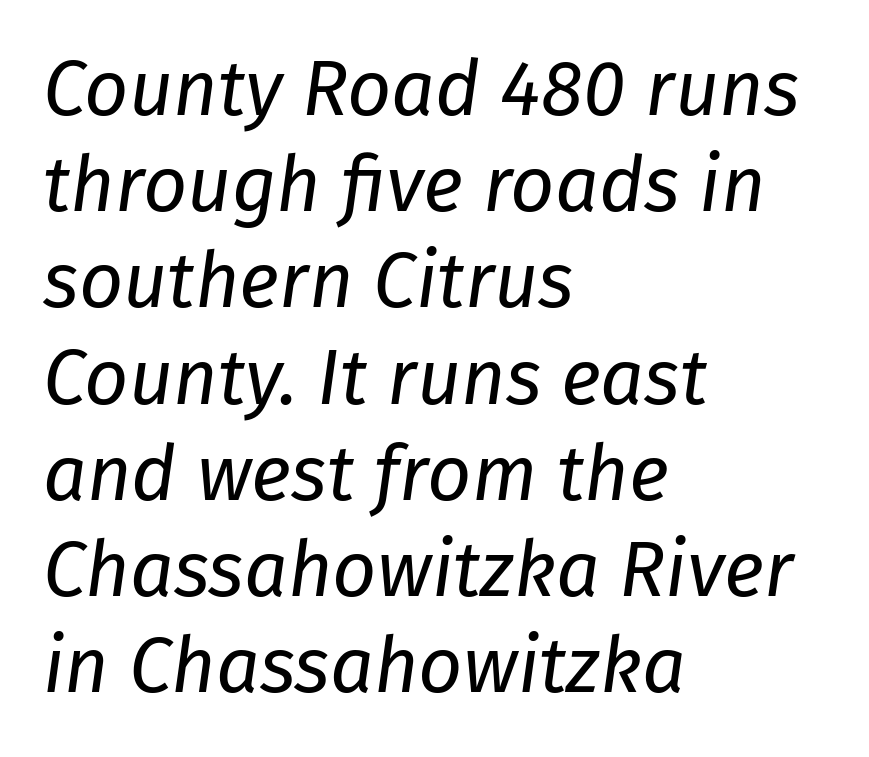
Each letter keeps its own natural width here, so spacing adapts to shape. The paragraph shown leans on its left margin. Slanted lettering throughout. Between one letter and the next there's only the usual sliver of space. Check the space under the baseline: it is left empty.
